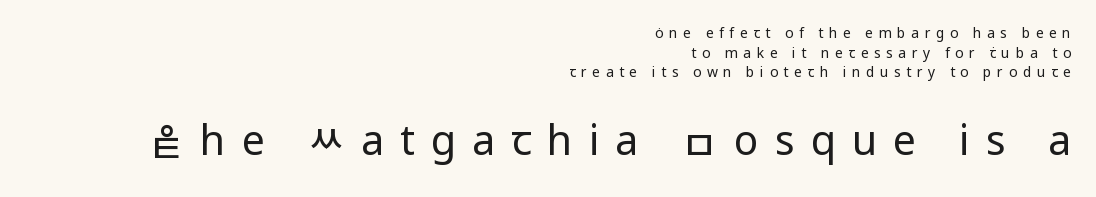
A student would notice the bottom passage is typeset larger than what precedes it. Every stem runs plumb, perpendicular to the baseline. Is this a fixed-width face? No — the glyphs have proportional, varying widths. Which margin do the lines hug? The right one — the left edge is uneven. Serifs: no, the terminals of the letterforms are clean.
